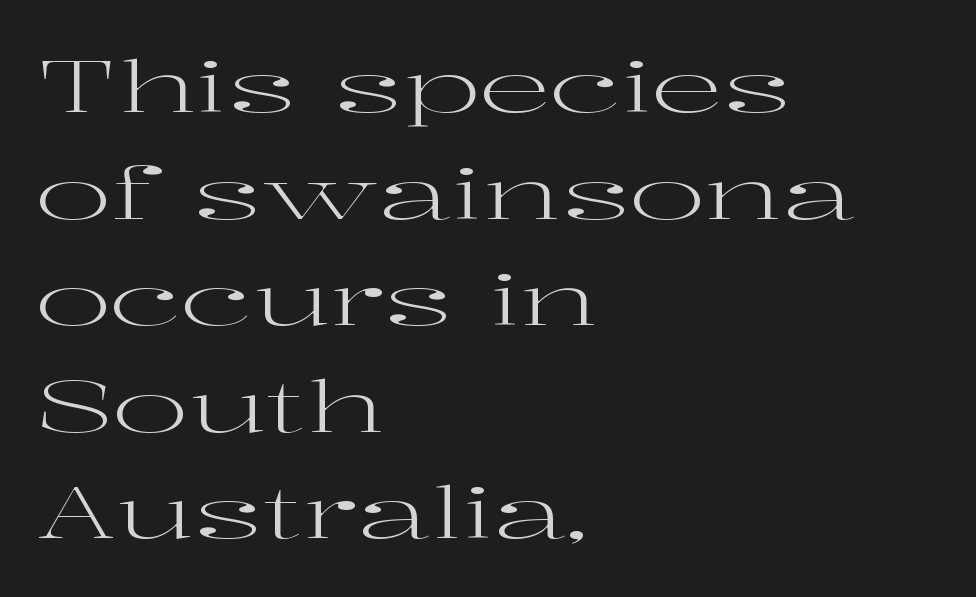
Stem width sits at or under what a default text font uses. When letters stand straight like this, we call the style roman or upright. This sample has the flowing, uneven cadence of proportional lettering. Alignment: flush left.
